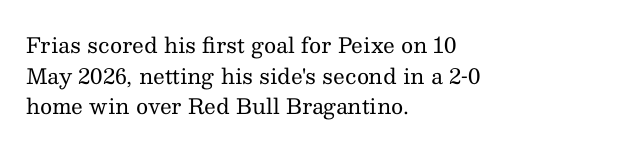
The strip under each line holds only bare page. The lines in this sample share a left origin and differ only in where they stop. The block of text has a typical density, with ordinary space between rows. A typesetter would call this zero additional tracking. Each stroke keeps to a modest, everyday thickness or less. Style check: upright.
